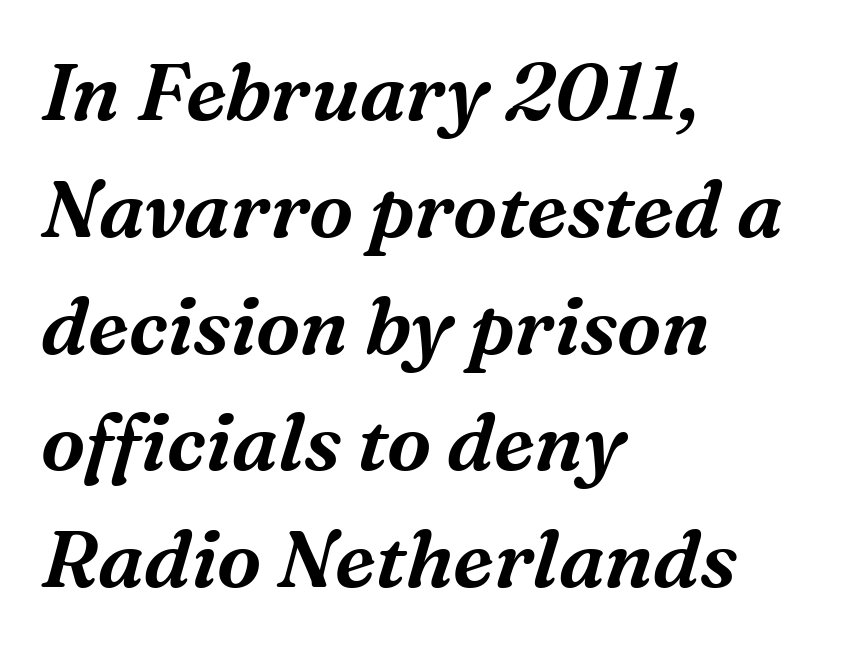
Q: Is the text italic (slanted)? A: Yes, it leans right by about 16 degrees.
Q: Is the typeface a serif or a sans-serif typeface? A: Serif.
Q: Is the text underlined? A: No.
Q: How is the paragraph aligned? A: Left-aligned.
Q: Is the spacing between letters normal or unusually wide? A: Normal.
Q: Is the spacing between lines tight, normal or loose? A: Normal.
Q: Width (condensed, normal, or wide)? A: Normal.
Q: Stroke contrast? A: Medium.
Q: x-height? A: Medium.
Q: Monospaced? A: No.
